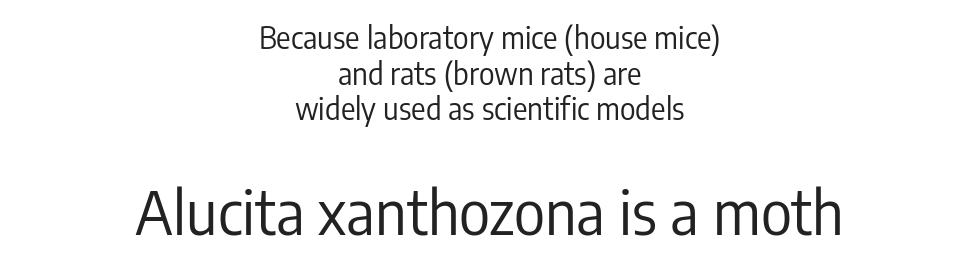
Heaviness? Minimal to ordinary, like unemphasized prose. The paragraph shown floats in the horizontal middle. Unmarked baselines from the first word to the last. These lines are rendered in a variable-pitch font.
